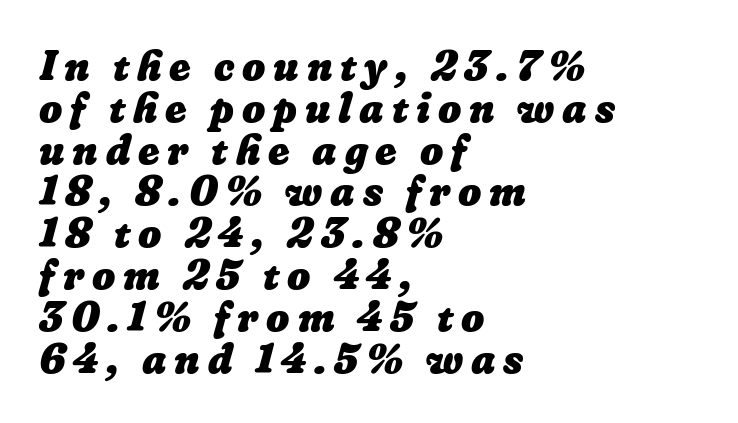
{"bold": "yes", "weight": "heavy", "width": "normal", "stroke_contrast": "low", "x_height": "medium", "monospaced": "no", "underline": "no", "align": "left", "line_spacing": "tight", "line_spacing_ratio": 1.02, "glyph_px": 41}
